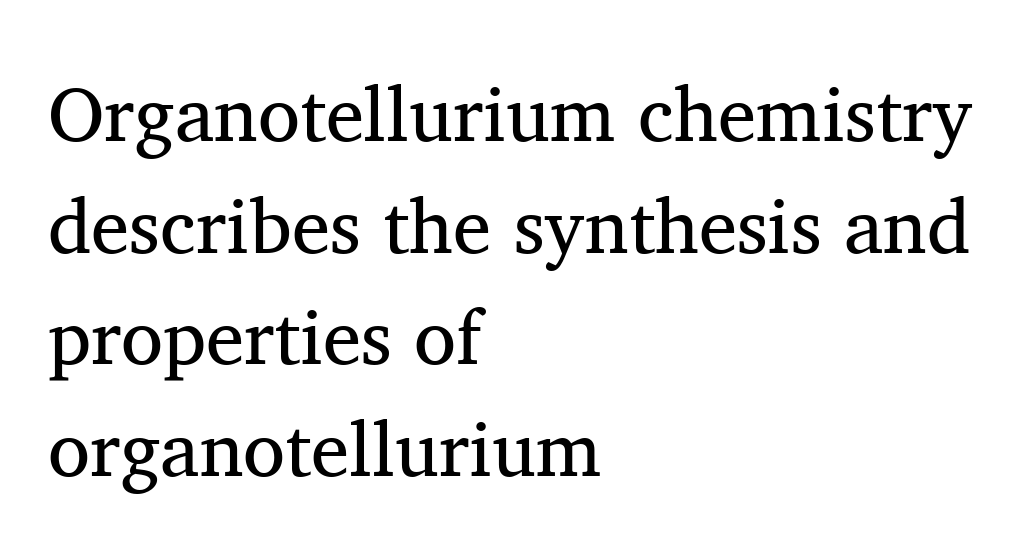
The foot of each line stays bare and open. Is the block centered? No — it sits flush against the left margin. Regarding leading, the lines here are spaced in the standard way. Look at the bottom of the vertical strokes: they flare into serifs here.
